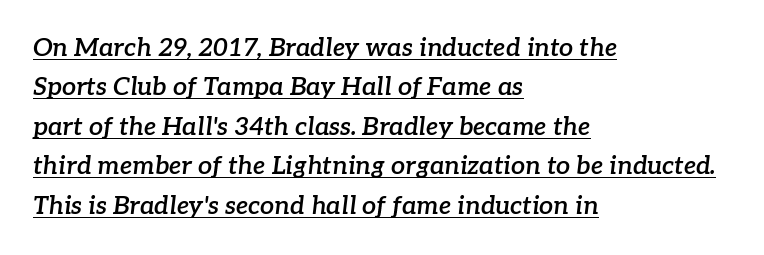
The image shows 25 px text type, italic (leaning right); set left-aligned, normal line spacing (1.58x), normal letter spacing, underlined.
